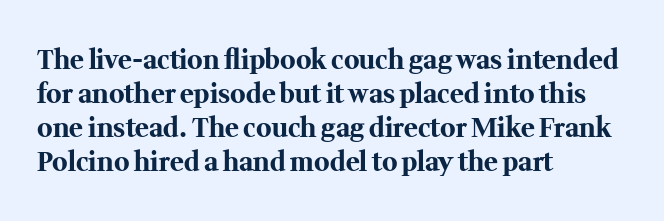
Q: Is the text bold? A: Yes.
Q: Is the text italic (slanted)? A: No, it is upright.
Q: Is the text underlined? A: No.
Q: How is the paragraph aligned? A: Left-aligned.
Q: Is the spacing between letters normal or unusually wide? A: Normal.
Q: Is the spacing between lines tight, normal or loose? A: Normal.
